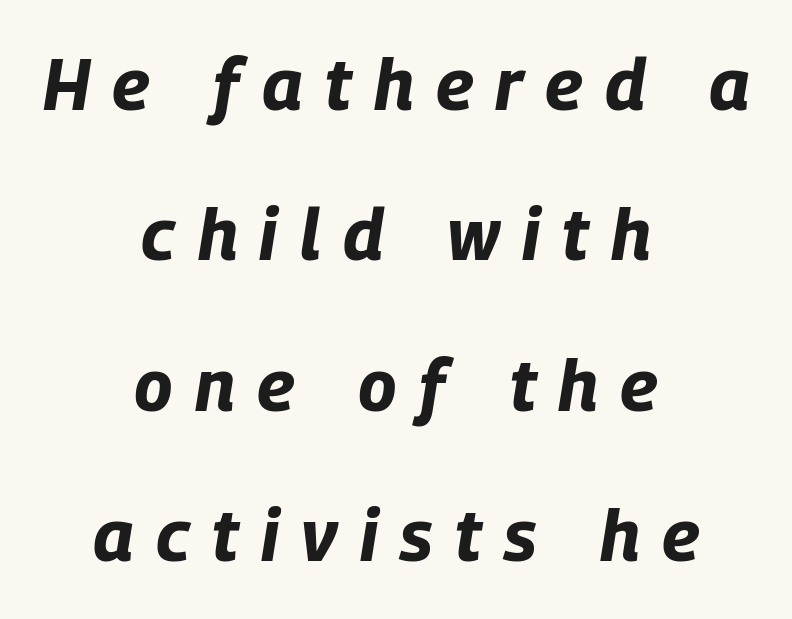
Q: Is the text bold? A: Yes.
Q: Is the text italic (slanted)? A: Yes, it leans right by about 9 degrees.
Q: Is the text underlined? A: No.
Q: How is the paragraph aligned? A: Centered.
Q: Is the spacing between letters normal or unusually wide? A: Unusually wide.
Q: Is the spacing between lines tight, normal or loose? A: Loose.
Q: Width (condensed, normal, or wide)? A: Condensed.
Q: Stroke contrast? A: Low.
Q: x-height? A: Large.
Q: Monospaced? A: No.
